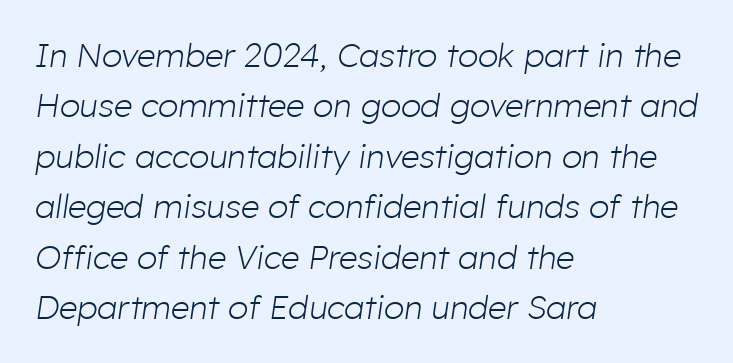
{"italic": "yes", "lean": "right", "slant_degrees": 8, "bold": "no", "weight": "light", "width": "normal", "stroke_contrast": "low", "x_height": "medium", "monospaced": "no", "underline": "no", "align": "left", "line_spacing": "normal", "line_spacing_ratio": 1.53, "letter_spacing": "normal", "letter_spacing_em": 0.0, "glyph_px": 33}
